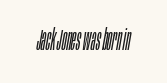
The image shows 29 px light, condensed type, italic (leaning right); set normal letter spacing, not underlined; low stroke contrast and a large x-height.
